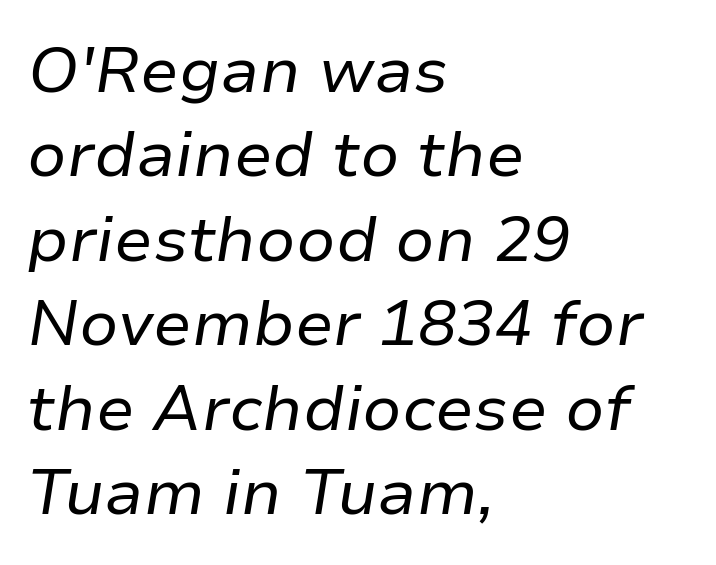
Q: Is the text bold? A: No.
Q: Is the text italic (slanted)? A: Yes, it leans right by about 9 degrees.
Q: Is the text underlined? A: No.
Q: How is the paragraph aligned? A: Left-aligned.
Q: Is the spacing between letters normal or unusually wide? A: Normal.
Q: Is the spacing between lines tight, normal or loose? A: Normal.
Q: Width (condensed, normal, or wide)? A: Normal.
Q: Stroke contrast? A: Low.
Q: x-height? A: Medium.
Q: Monospaced? A: No.
